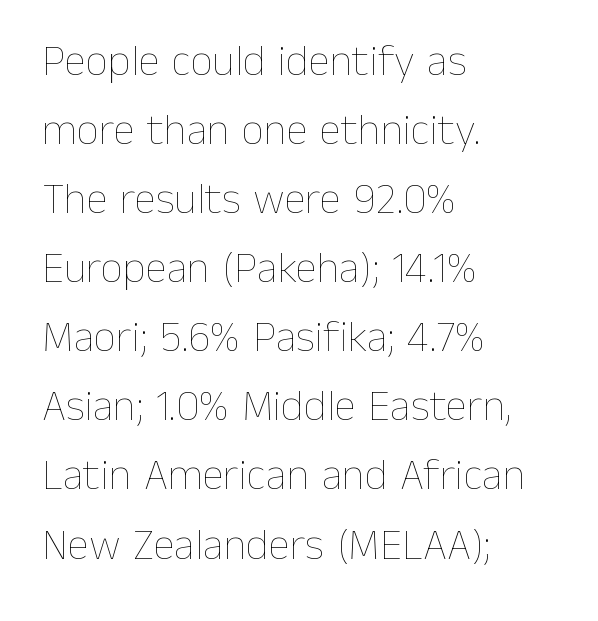
The image shows 44 px thin type, upright; set left-aligned, normal line spacing (1.57x), normal letter spacing, not underlined; low stroke contrast and a medium x-height.
